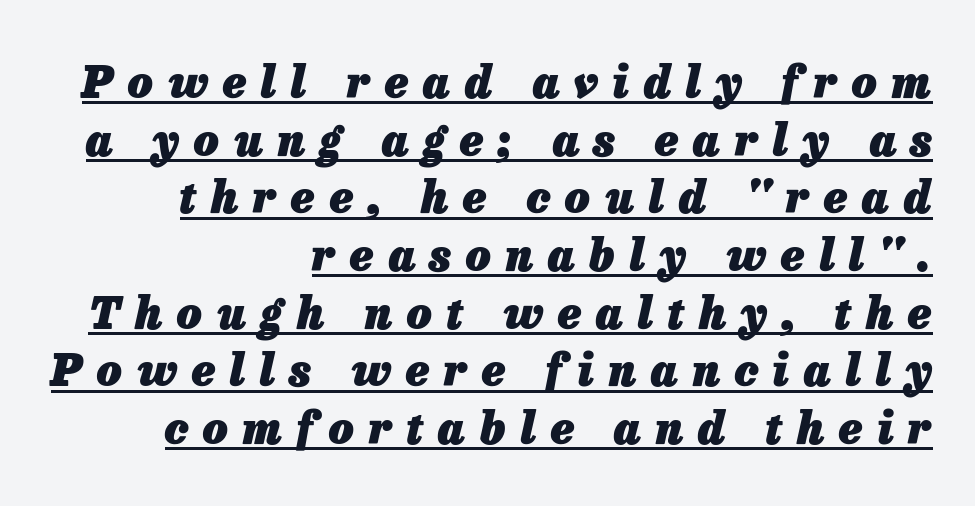
Q: Is the text bold? A: Yes.
Q: Is the text italic (slanted)? A: Yes, it leans right by about 13 degrees.
Q: Is the text underlined? A: Yes.
Q: How is the paragraph aligned? A: Right-aligned.
Q: Is the spacing between letters normal or unusually wide? A: Unusually wide.
Q: Is the spacing between lines tight, normal or loose? A: Normal.
Q: Width (condensed, normal, or wide)? A: Normal.
Q: Stroke contrast? A: Low.
Q: x-height? A: Medium.
Q: Monospaced? A: No.
